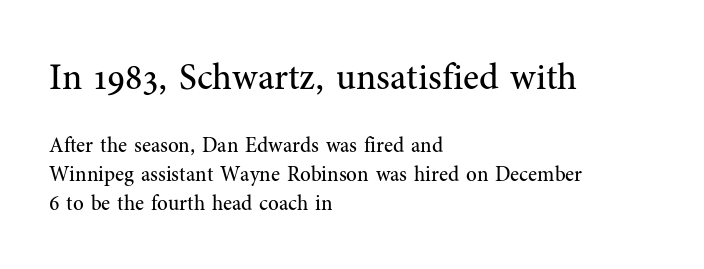
{"serif": "yes", "italic": "no", "bold": "no", "weight": "regular", "width": "normal", "stroke_contrast": "medium", "x_height": "medium", "monospaced": "no", "underline": "no", "align": "left", "line_spacing": "normal", "line_spacing_ratio": 1.37, "letter_spacing": "normal", "letter_spacing_em": 0.0, "larger_block": "first", "size_ratio": 1.76, "glyph_px": 37}
